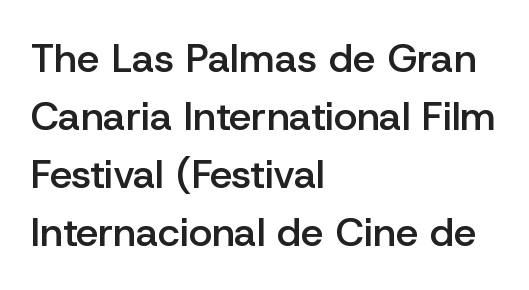
Q: Is the text bold? A: Semi-bold.
Q: Is the text italic (slanted)? A: No, it is upright.
Q: Is the typeface a serif or a sans-serif typeface? A: Sans-serif.
Q: Is the text underlined? A: No.
Q: How is the paragraph aligned? A: Left-aligned.
Q: Is the spacing between letters normal or unusually wide? A: Normal.
Q: Is the spacing between lines tight, normal or loose? A: Normal.
Q: Width (condensed, normal, or wide)? A: Normal.
Q: Stroke contrast? A: Low.
Q: x-height? A: Medium.
Q: Monospaced? A: No.
